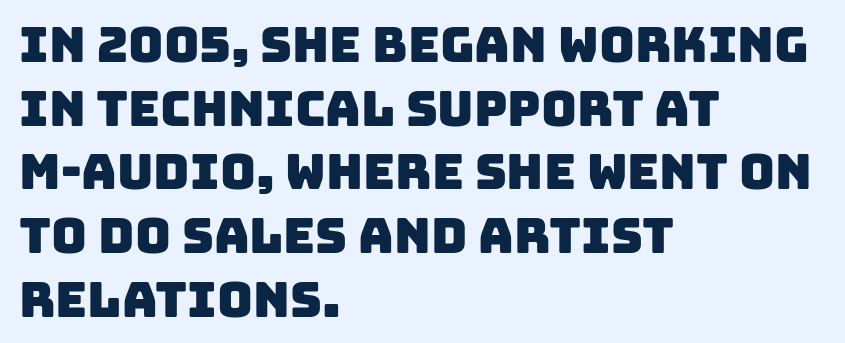
{"serif": "no", "width": "normal", "stroke_contrast": "low", "x_height": "large", "monospaced": "no", "underline": "no", "align": "left", "line_spacing": "normal", "line_spacing_ratio": 1.3, "letter_spacing": "normal", "letter_spacing_em": 0.0, "glyph_px": 49}
